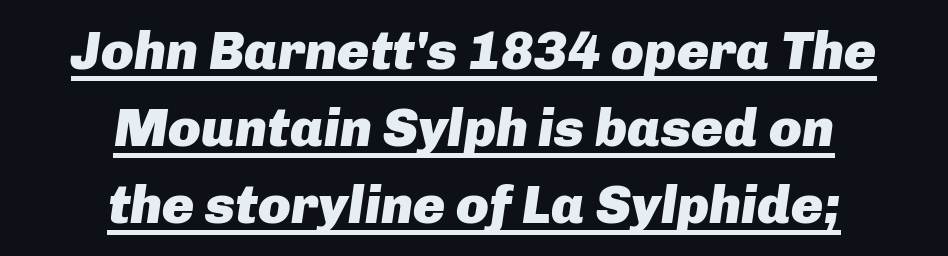
{"italic": "yes", "lean": "right", "slant_degrees": 8, "bold": "yes", "weight": "heavy", "width": "normal", "stroke_contrast": "low", "x_height": "medium", "monospaced": "no", "underline": "yes", "align": "center", "line_spacing": "normal", "line_spacing_ratio": 1.43, "letter_spacing": "normal", "letter_spacing_em": 0.0, "glyph_px": 54}
